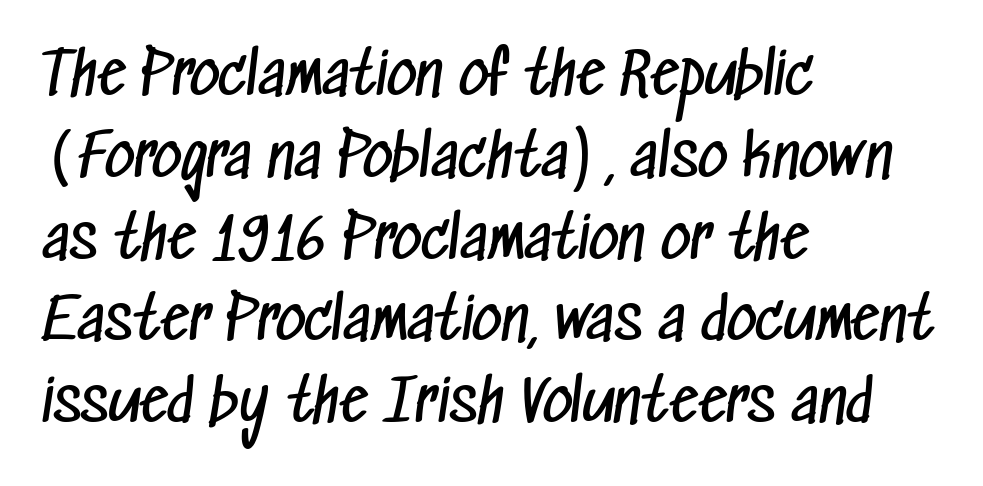
{"serif": "no", "bold": "no", "weight": "regular", "width": "condensed", "stroke_contrast": "low", "x_height": "medium", "monospaced": "no", "underline": "no", "align": "left", "line_spacing": "normal", "line_spacing_ratio": 1.41, "letter_spacing": "normal", "letter_spacing_em": 0.0, "glyph_px": 58}
